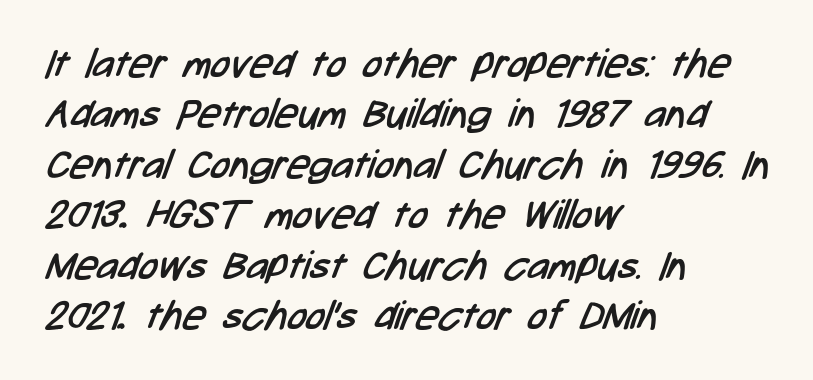
Q: Is the text bold? A: No.
Q: Is the typeface a serif or a sans-serif typeface? A: Sans-serif.
Q: Is the text underlined? A: No.
Q: How is the paragraph aligned? A: Left-aligned.
Q: Is the spacing between letters normal or unusually wide? A: Normal.
Q: Is the spacing between lines tight, normal or loose? A: Normal.
Q: Width (condensed, normal, or wide)? A: Condensed.
Q: Stroke contrast? A: Low.
Q: x-height? A: Medium.
Q: Monospaced? A: No.
